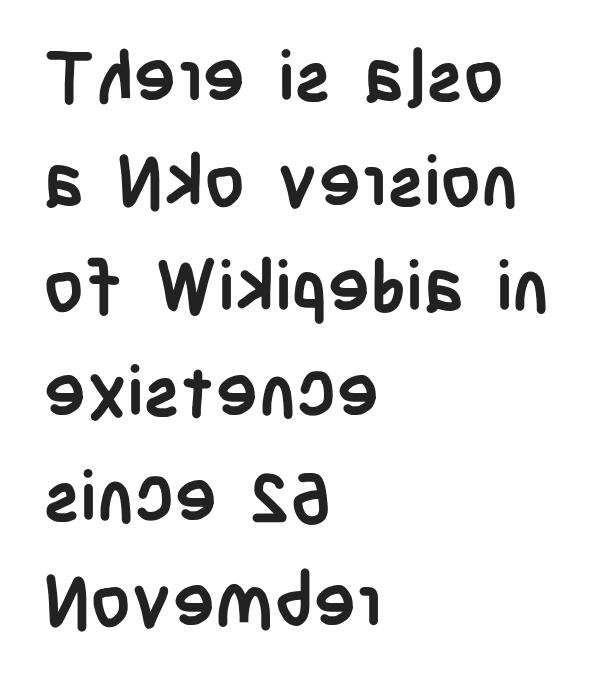
{"serif": "no", "italic": "no", "bold": "yes", "weight": "semibold", "width": "condensed", "stroke_contrast": "low", "x_height": "large", "monospaced": "no", "underline": "no", "align": "left", "line_spacing": "normal", "line_spacing_ratio": 1.48, "letter_spacing": "normal", "letter_spacing_em": 0.0, "glyph_px": 71}
